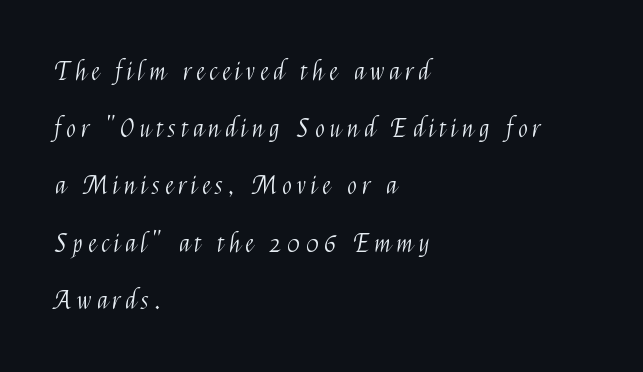
{"bold": "no", "underline": "no", "align": "left", "line_spacing": "loose", "line_spacing_ratio": 2.29, "letter_spacing": "wide", "letter_spacing_em": 0.22, "glyph_px": 25}
